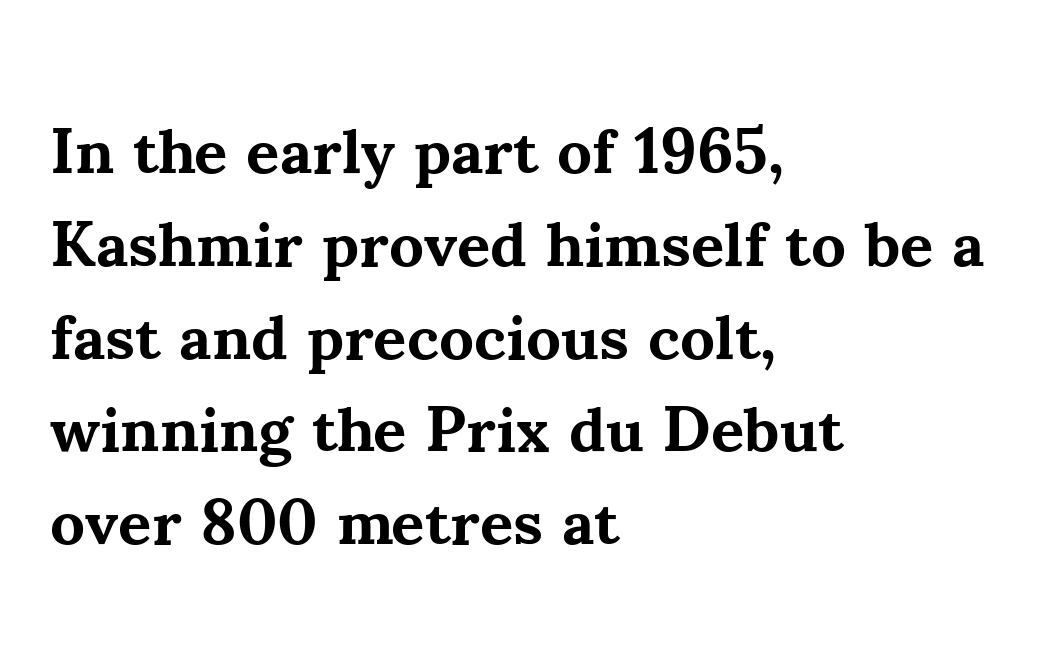
Q: Is the text bold? A: Yes.
Q: Is the text italic (slanted)? A: No, it is upright.
Q: Is the typeface a serif or a sans-serif typeface? A: Serif.
Q: Is the text underlined? A: No.
Q: How is the paragraph aligned? A: Left-aligned.
Q: Is the spacing between letters normal or unusually wide? A: Normal.
Q: Is the spacing between lines tight, normal or loose? A: Normal.
Q: Width (condensed, normal, or wide)? A: Normal.
Q: Stroke contrast? A: Medium.
Q: x-height? A: Small.
Q: Monospaced? A: No.
